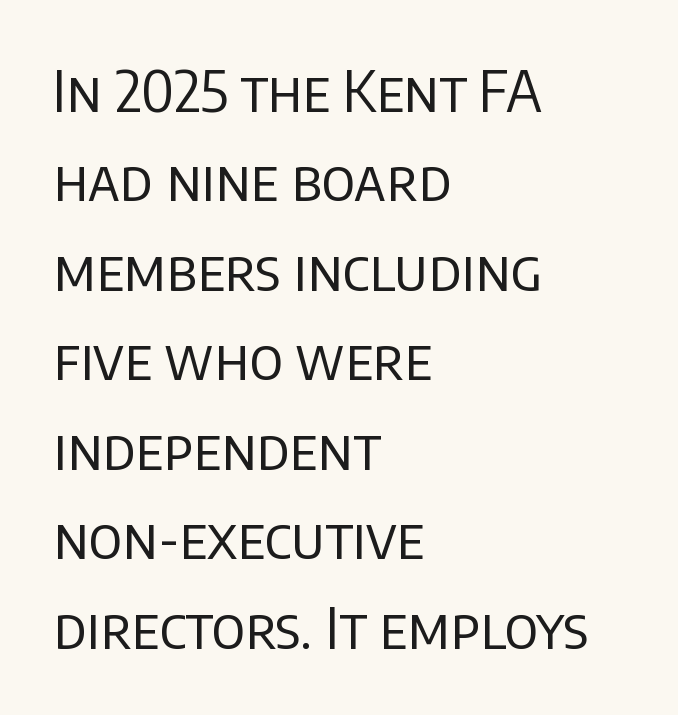
{"serif": "no", "italic": "no", "bold": "no", "weight": "regular", "width": "normal", "stroke_contrast": "low", "x_height": "large", "monospaced": "no", "underline": "no", "align": "left", "line_spacing": "normal", "line_spacing_ratio": 1.57, "letter_spacing": "normal", "letter_spacing_em": 0.0, "glyph_px": 57}
